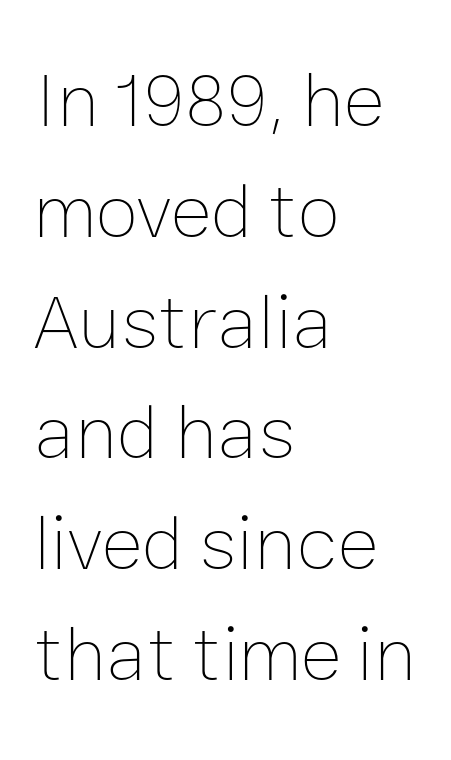
Q: Is the text bold? A: No.
Q: Is the text italic (slanted)? A: No, it is upright.
Q: Is the text underlined? A: No.
Q: How is the paragraph aligned? A: Left-aligned.
Q: Is the spacing between letters normal or unusually wide? A: Normal.
Q: Is the spacing between lines tight, normal or loose? A: Normal.
Q: Width (condensed, normal, or wide)? A: Normal.
Q: Stroke contrast? A: Low.
Q: x-height? A: Medium.
Q: Monospaced? A: No.
